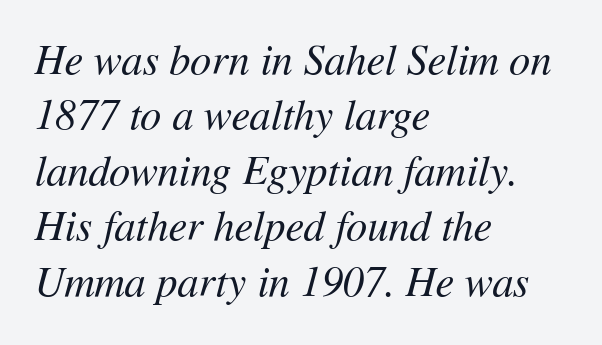
Q: Is the text bold? A: No.
Q: Is the text italic (slanted)? A: Yes, it leans right by about 11 degrees.
Q: Is the text underlined? A: No.
Q: How is the paragraph aligned? A: Left-aligned.
Q: Is the spacing between letters normal or unusually wide? A: Normal.
Q: Is the spacing between lines tight, normal or loose? A: Normal.
Q: Width (condensed, normal, or wide)? A: Normal.
Q: Stroke contrast? A: Medium.
Q: x-height? A: Medium.
Q: Monospaced? A: No.
